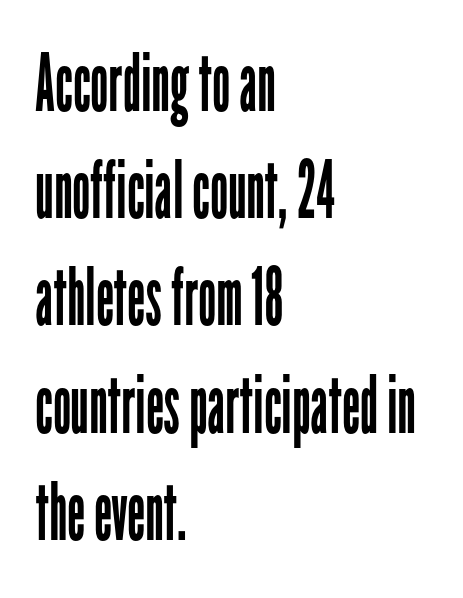
The image shows 80 px regular-weight, condensed sans-serif type, upright; set left-aligned, normal line spacing (1.34x), normal letter spacing, not underlined; low stroke contrast and a medium x-height.
